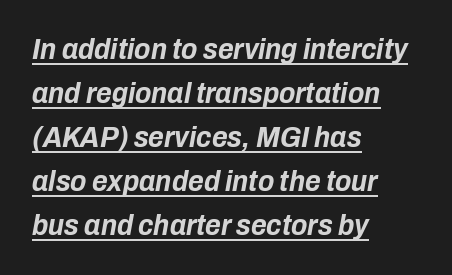
The tracking reads as untouched default to a designer's eye. The face used here is proportionally spaced, like ordinary book or web type. If you drew a ruler down the left edge, every line would touch it. The strokes are fattened all the way to bold. Honestly, the underline is the first thing you notice here.
